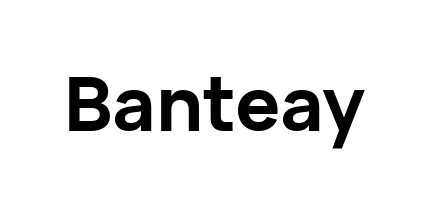
Ascenders rise straight up at ninety degrees. Has an underline been added? It has not. Is this a fixed-width face? No — the glyphs have proportional, varying widths. No extra tracking has been applied to these lines. Font category for this specimen: sans-serif.
